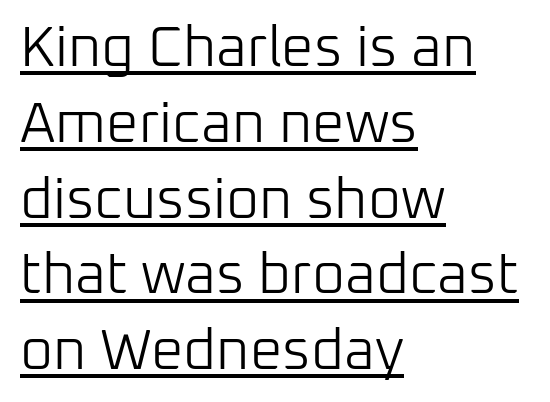
Q: Is the text bold? A: No.
Q: Is the text italic (slanted)? A: No, it is upright.
Q: Is the typeface a serif or a sans-serif typeface? A: Sans-serif.
Q: Is the text underlined? A: Yes.
Q: How is the paragraph aligned? A: Left-aligned.
Q: Is the spacing between letters normal or unusually wide? A: Normal.
Q: Is the spacing between lines tight, normal or loose? A: Normal.
Q: Width (condensed, normal, or wide)? A: Normal.
Q: Stroke contrast? A: Low.
Q: x-height? A: Medium.
Q: Monospaced? A: No.
